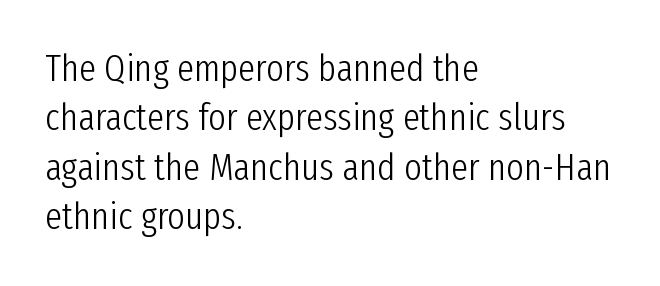
A sans-serif font was chosen for this passage. The vertical gap from one line to the next is medium. Looks like regular typesetting: each glyph gets only the width it needs. Counters stay open thanks to moderate or lighter strokes. Unmarked baselines from the first word to the last. The letters sit at their default tracking, neither squeezed nor spread.
